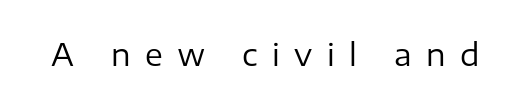
Q: Is the text bold? A: No.
Q: Is the text italic (slanted)? A: No, it is upright.
Q: Is the typeface a serif or a sans-serif typeface? A: Sans-serif.
Q: Is the text underlined? A: No.
Q: Is the spacing between letters normal or unusually wide? A: Unusually wide.
Q: Width (condensed, normal, or wide)? A: Normal.
Q: Stroke contrast? A: Low.
Q: x-height? A: Medium.
Q: Monospaced? A: No.
